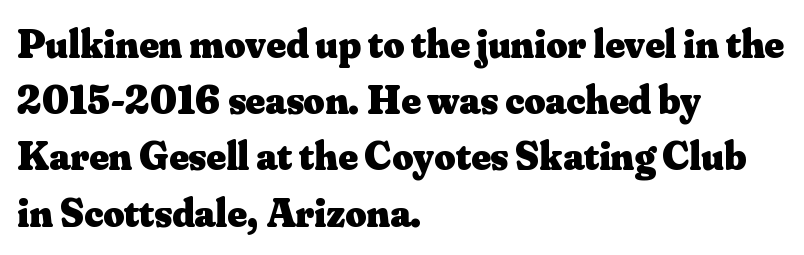
The image shows 41 px heavy serif type, upright; set left-aligned, normal line spacing (1.37x), normal letter spacing, not underlined; medium stroke contrast and a small x-height.
